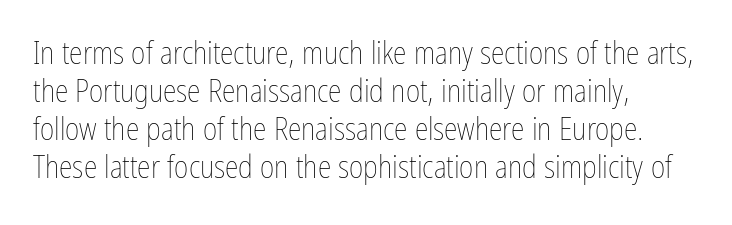
{"italic": "no", "bold": "no", "weight": "thin", "width": "condensed", "stroke_contrast": "low", "x_height": "medium", "monospaced": "no", "underline": "no", "align": "left", "line_spacing_ratio": 1.23, "letter_spacing": "normal", "letter_spacing_em": 0.0, "glyph_px": 31}
